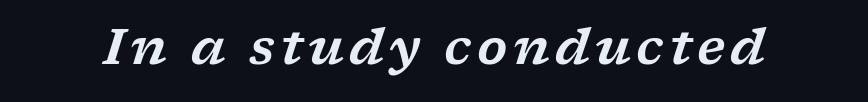
Typographically, this falls in the serif category. Has an underline been added? It has not. Note the varied advance widths — an 'i' is clearly narrower than an 'm'. Is the type slanted? Yes — the strokes lean at a clear angle.
